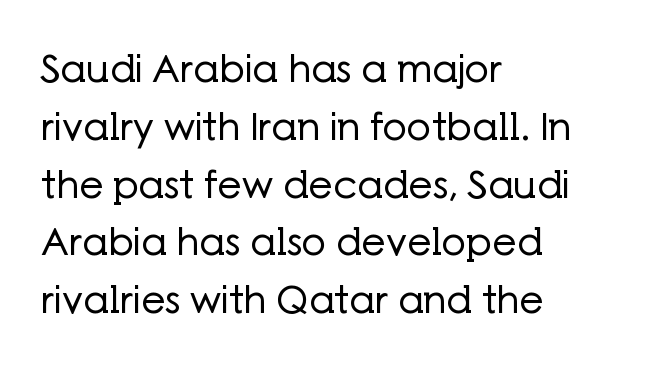
{"serif": "no", "italic": "no", "bold": "no", "weight": "regular", "width": "normal", "stroke_contrast": "low", "x_height": "medium", "monospaced": "no", "underline": "no", "align": "left", "line_spacing": "normal", "line_spacing_ratio": 1.52, "letter_spacing": "normal", "letter_spacing_em": 0.0, "glyph_px": 38}
